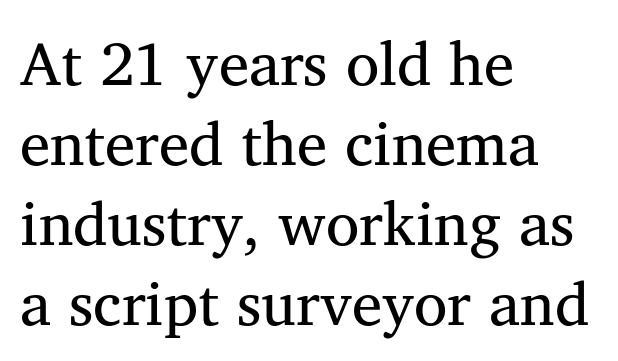
The image shows 61 px regular-weight serif type, upright; set left-aligned, normal line spacing (1.31x), normal letter spacing, not underlined; medium stroke contrast and a medium x-height.
